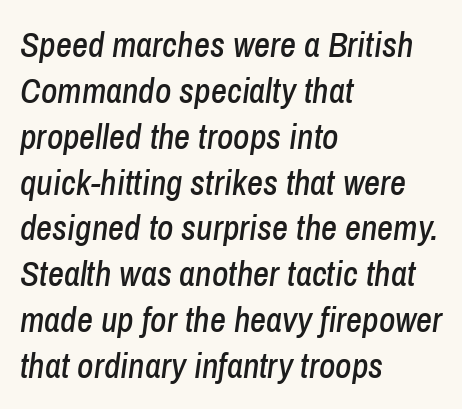
The image shows 35 px condensed type, italic (leaning right); set left-aligned, normal line spacing (1.31x), normal letter spacing, not underlined; low stroke contrast and a medium x-height.
